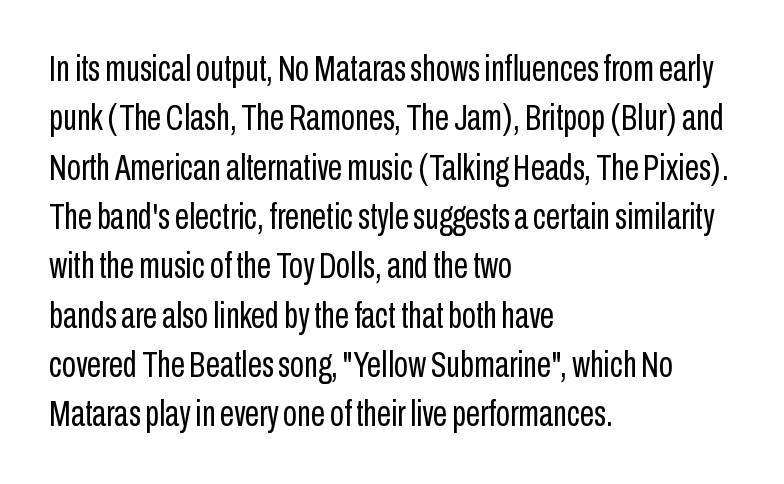
The glyphs in this specimen are sans serif. The gaps between neighbouring characters are ordinary and unremarkable. Ordinary non-slanted type is in use. All the whitespace from short lines collects on the right. Caption: face not bold, strokes unweighted. Successive baselines arrive at the customary interval.
